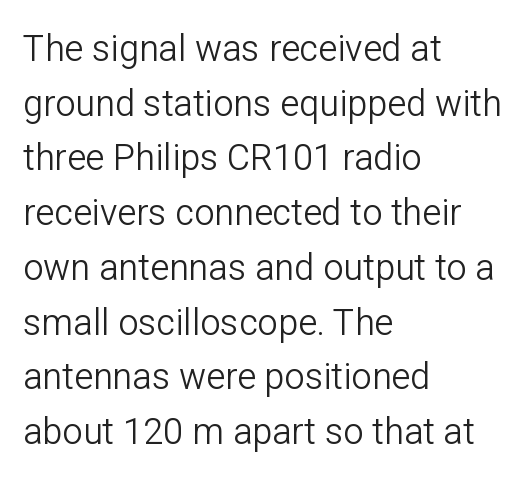
The passage shown is typed in a proportional face where columns would drift. Posture: upright roman. Check where the strokes stop: nothing finishes them off — pure sans. Tracking value appears to be zero — textbook default spacing. Lines of text with bare space underneath. Summary of weight: not heavy and not bold.
